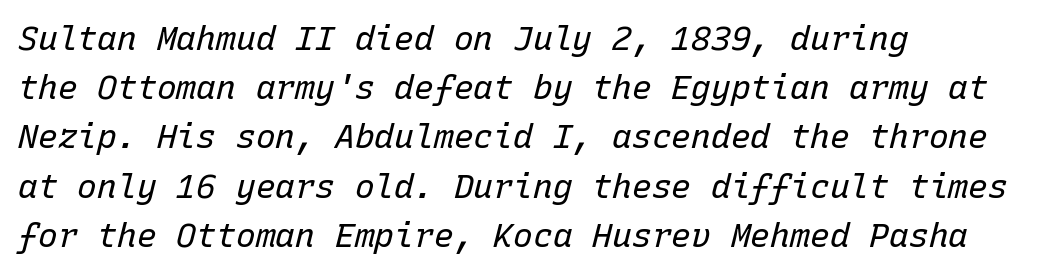
{"italic": "yes", "lean": "right", "slant_degrees": 15, "bold": "no", "weight": "regular", "width": "normal", "stroke_contrast": "low", "x_height": "medium", "monospaced": "yes", "underline": "no", "align": "left", "line_spacing": "normal", "line_spacing_ratio": 1.49, "letter_spacing": "normal", "letter_spacing_em": 0.0, "glyph_px": 33}
